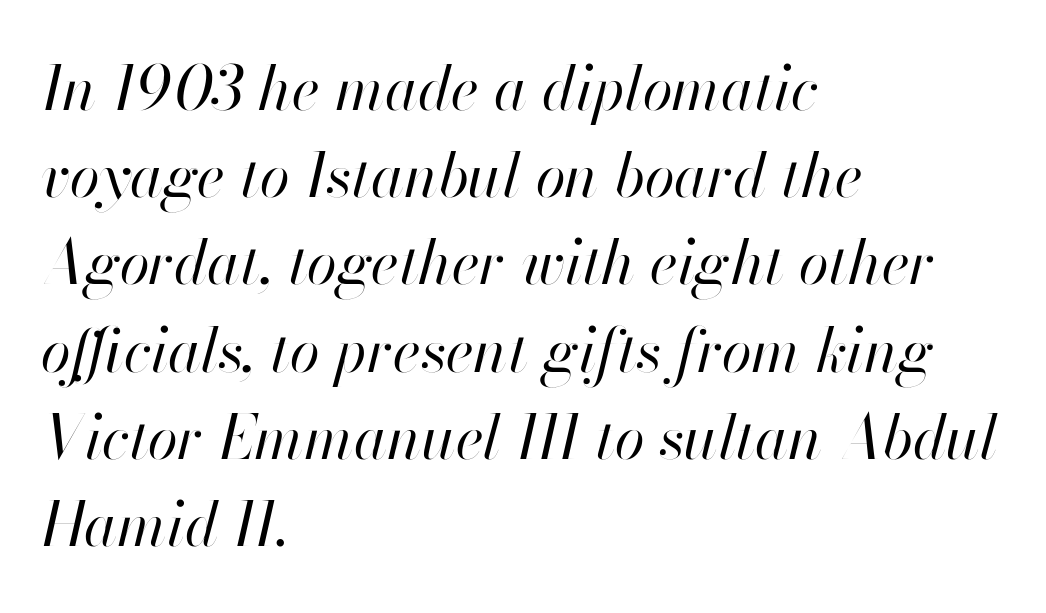
The image shows 61 px regular-weight type, italic (leaning right); set left-aligned, normal line spacing (1.43x), normal letter spacing, not underlined; high stroke contrast and a small x-height.
